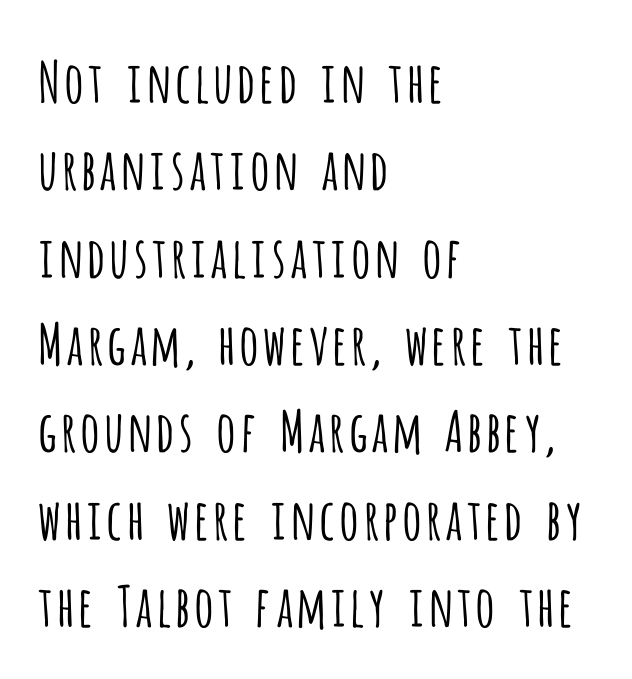
Line spacing here is normal. Is this a fixed-width face? No — the glyphs have proportional, varying widths. This sample uses a sans-serif face. Weight: regular or lighter.
